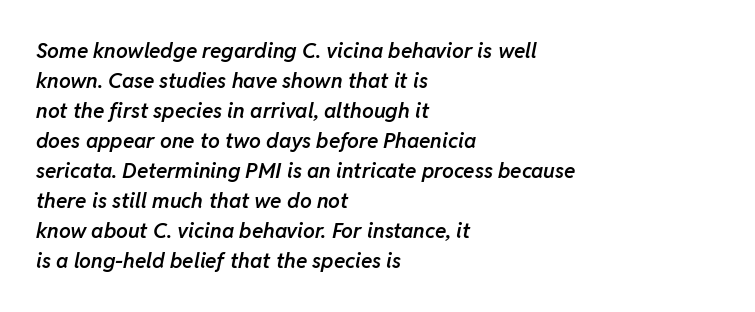
Each word holds together tightly as a unit, with standard inter-letter gaps. The characters look somewhat weighty, a semibold short of true bold. This rendering uses left alignment, leaving the right contour irregular. Emphasis-style slanted type is in use. The string is rendered with underlining switched off.
